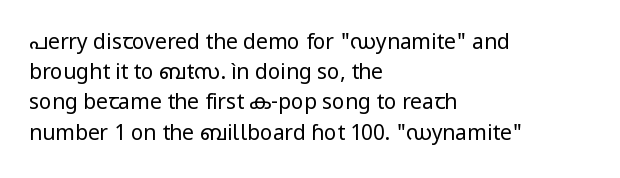
The image shows 21 px text type, upright; set left-aligned, normal line spacing (1.44x), normal letter spacing, not underlined.
